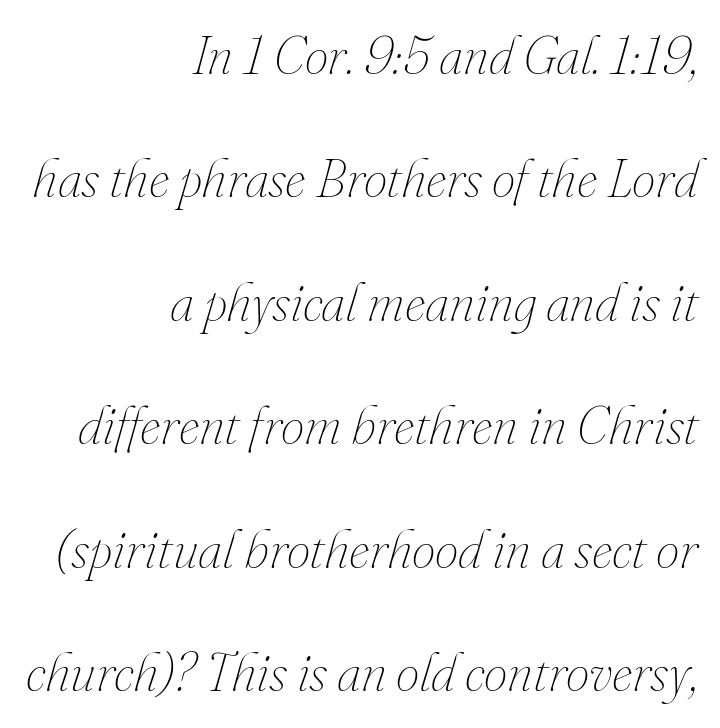
{"italic": "yes", "lean": "right", "slant_degrees": 16, "bold": "no", "weight": "thin", "width": "normal", "stroke_contrast": "medium", "x_height": "small", "monospaced": "no", "underline": "no", "align": "right", "line_spacing": "loose", "line_spacing_ratio": 2.33, "letter_spacing": "normal", "letter_spacing_em": 0.0, "glyph_px": 53}
